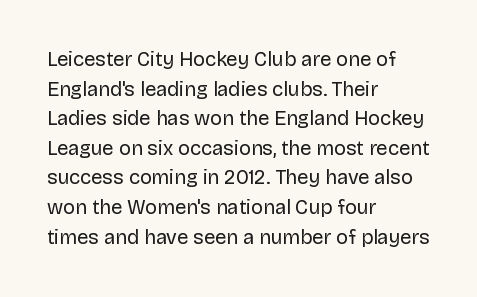
The image shows 20 px text type, upright; set left-aligned, normal line spacing (1.48x), normal letter spacing, not underlined.
